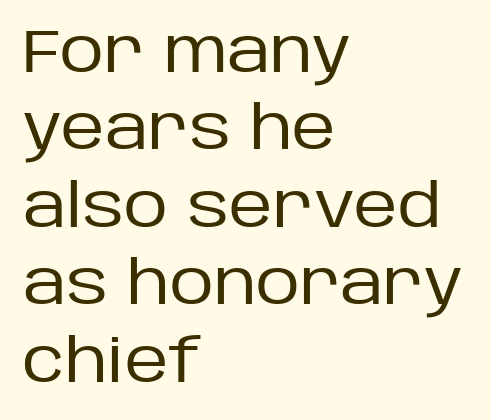
{"serif": "no", "italic": "no", "bold": "no", "weight": "regular", "width": "normal", "stroke_contrast": "low", "x_height": "large", "monospaced": "no", "underline": "no", "align": "left", "line_spacing": "normal", "line_spacing_ratio": 1.27, "letter_spacing": "normal", "letter_spacing_em": 0.0, "glyph_px": 61}
